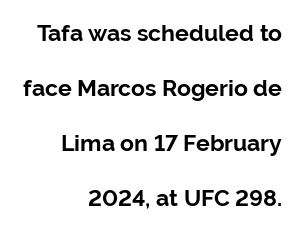
The image shows 23 px bold type, upright; set right-aligned, loose line spacing (2.39x), normal letter spacing, not underlined.
